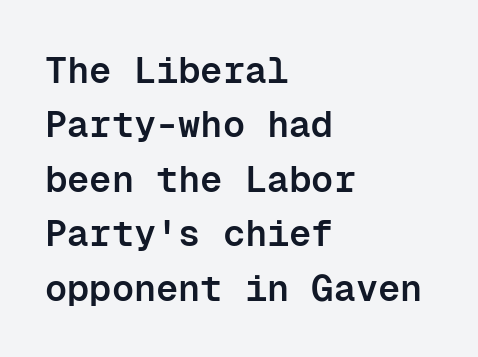
{"serif": "no", "italic": "no", "bold": "semi", "weight": "semibold", "width": "normal", "stroke_contrast": "low", "x_height": "medium", "monospaced": "yes", "underline": "no", "align": "left", "line_spacing": "normal", "line_spacing_ratio": 1.47, "letter_spacing": "normal", "letter_spacing_em": 0.0, "glyph_px": 37}
